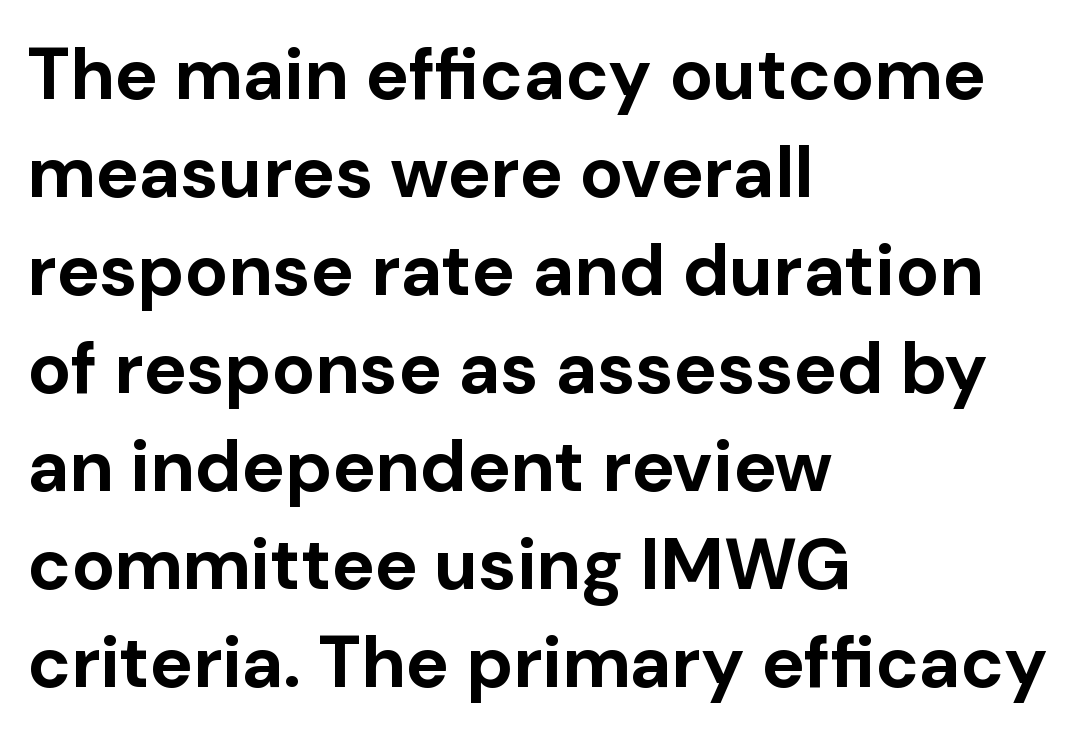
The rendering shows plain stroke endings on the letterforms — a sans-serif design. Line beginnings align vertically; line endings do not. Tracking here is standard; glyphs follow each other at the usual distance. The face used here is proportionally spaced, like ordinary book or web type. No word sits above an underline.
